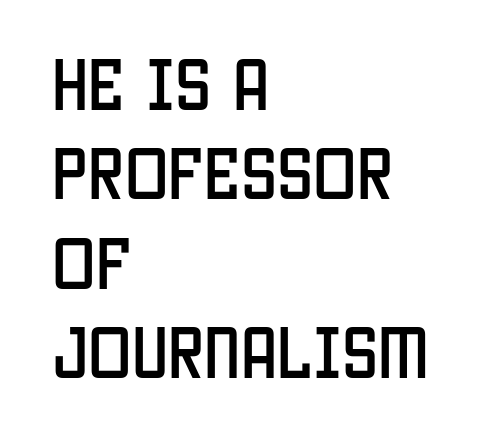
{"serif": "no", "italic": "no", "width": "condensed", "stroke_contrast": "low", "x_height": "large", "monospaced": "no", "underline": "no", "align": "left", "line_spacing": "normal", "line_spacing_ratio": 1.54, "letter_spacing": "normal", "letter_spacing_em": 0.0, "glyph_px": 58}
